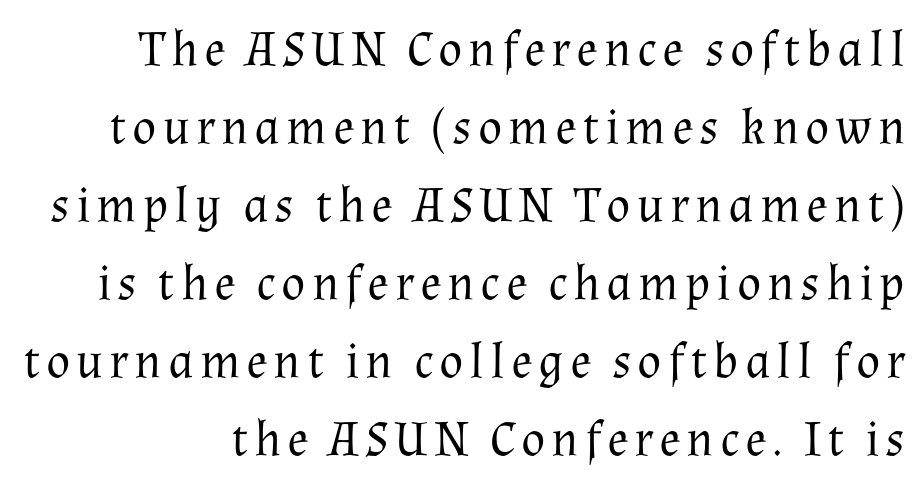
Q: Is the text bold? A: No.
Q: Is the text italic (slanted)? A: No, it is upright.
Q: Is the typeface a serif or a sans-serif typeface? A: Serif.
Q: Is the text underlined? A: No.
Q: Is the spacing between lines tight, normal or loose? A: Normal.
Q: Width (condensed, normal, or wide)? A: Normal.
Q: Stroke contrast? A: Medium.
Q: x-height? A: Medium.
Q: Monospaced? A: No.
